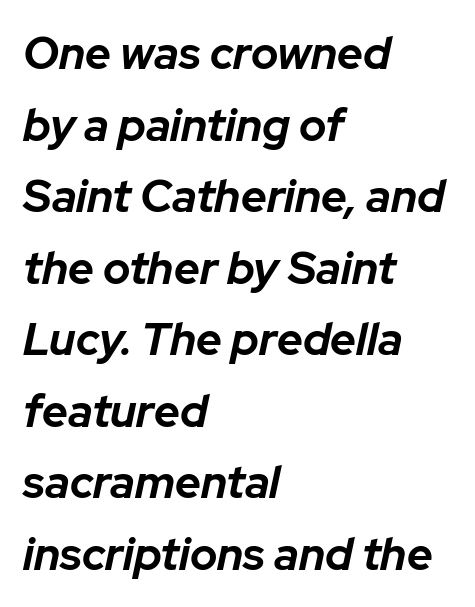
{"italic": "yes", "lean": "right", "slant_degrees": 12, "bold": "yes", "weight": "bold", "width": "normal", "stroke_contrast": "low", "x_height": "medium", "monospaced": "no", "underline": "no", "align": "left", "line_spacing": "normal", "line_spacing_ratio": 1.59, "letter_spacing": "normal", "letter_spacing_em": 0.0, "glyph_px": 45}
